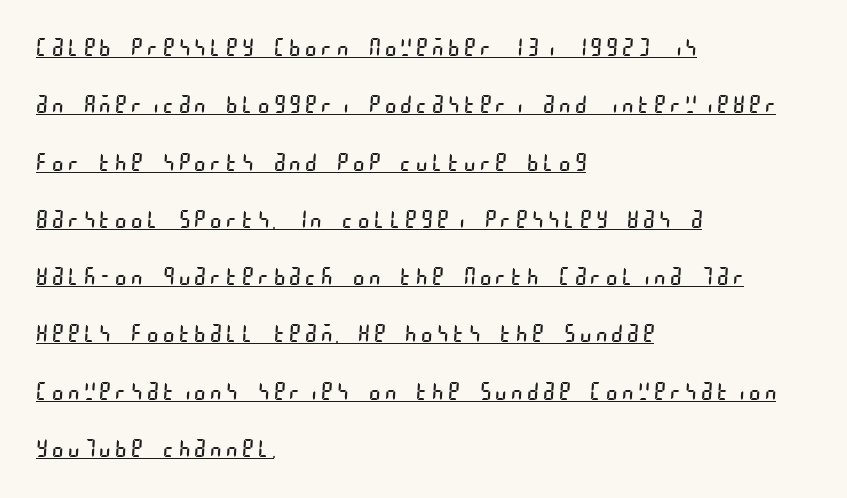
The image shows 23 px text type; set left-aligned, loose line spacing (2.49x), unusually wide letter spacing (+0.22 em), underlined.
